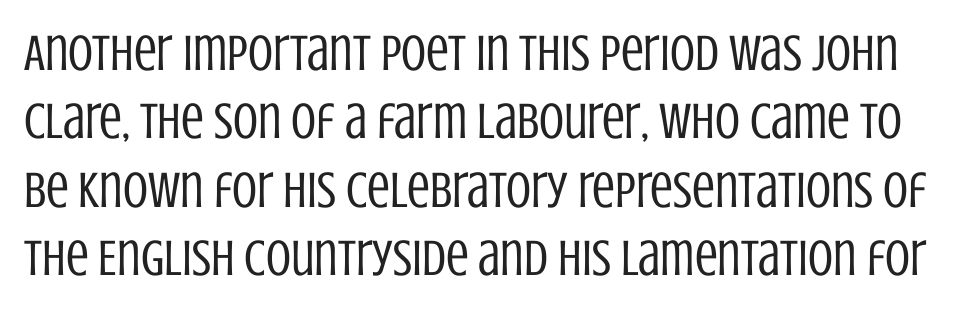
Q: Is the text bold? A: No.
Q: Is the text italic (slanted)? A: No, it is upright.
Q: Is the typeface a serif or a sans-serif typeface? A: Sans-serif.
Q: Is the text underlined? A: No.
Q: Is the spacing between letters normal or unusually wide? A: Normal.
Q: Is the spacing between lines tight, normal or loose? A: Normal.
Q: Width (condensed, normal, or wide)? A: Condensed.
Q: Stroke contrast? A: Low.
Q: x-height? A: Large.
Q: Monospaced? A: No.
